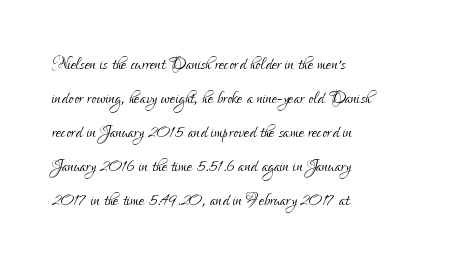
Q: Is the text bold? A: No.
Q: Is the text italic (slanted)? A: Yes.
Q: Is the text underlined? A: No.
Q: How is the paragraph aligned? A: Left-aligned.
Q: Is the spacing between letters normal or unusually wide? A: Normal.
Q: Is the spacing between lines tight, normal or loose? A: Normal.
